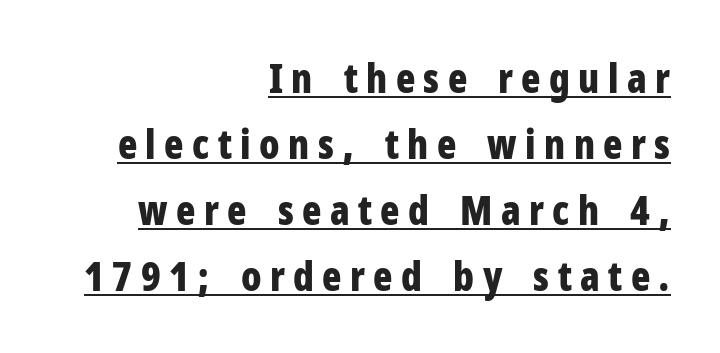
The image shows 40 px bold, condensed sans-serif type, upright; set right-aligned, normal line spacing (1.65x), unusually wide letter spacing (+0.21 em), underlined; low stroke contrast and a medium x-height.
